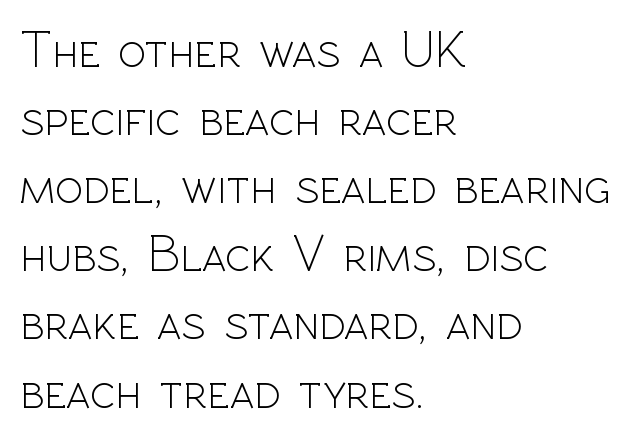
In CSS terms this would be text-align: left. Rule under the text: the space is simply empty. If you drew a line through each stem, it would be perfectly vertical. The type family on display is of the sans-serif kind.
